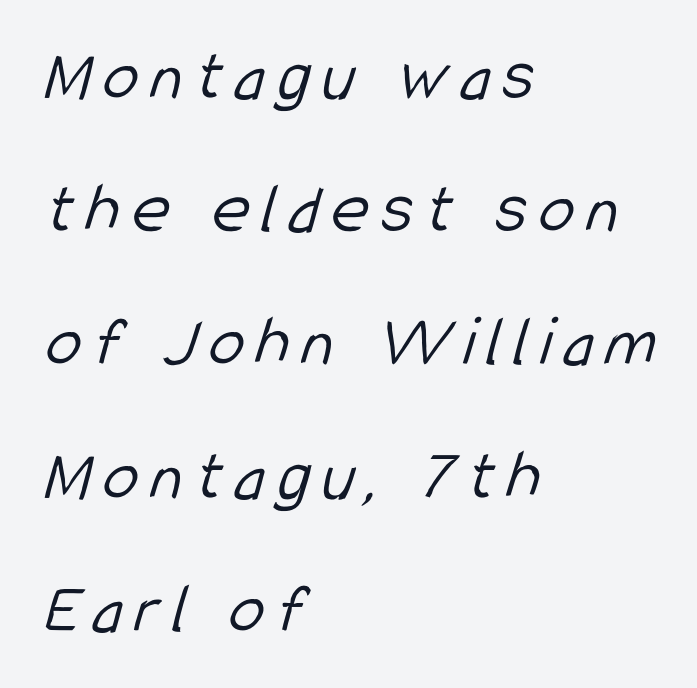
Each letter keeps its own natural width here, so spacing adapts to shape. This rendering features lettering with no underline. This rendering uses left alignment, leaving the right contour irregular. Check where the strokes stop: nothing finishes them off — pure sans.
